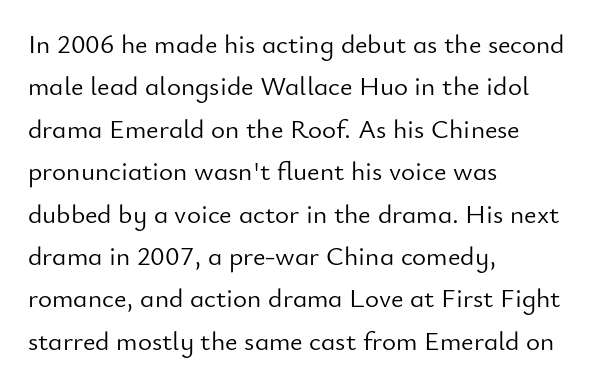
Characters follow at the spacing the type designer built in. Where is the straight margin? On the left. Weight: regular or lighter. Check the space under the baseline: it is left empty. Each new line begins a customary step beneath the previous one.
